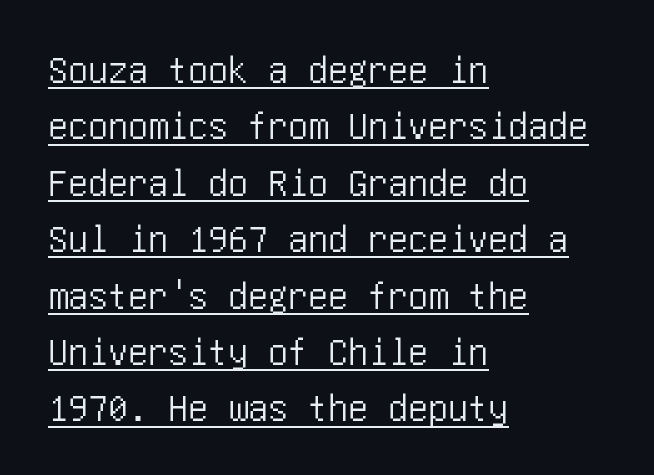
{"serif": "no", "italic": "no", "width": "condensed", "stroke_contrast": "low", "x_height": "large", "underline": "yes", "align": "left", "line_spacing": "normal", "line_spacing_ratio": 1.41, "letter_spacing": "normal", "letter_spacing_em": 0.0, "glyph_px": 40}
